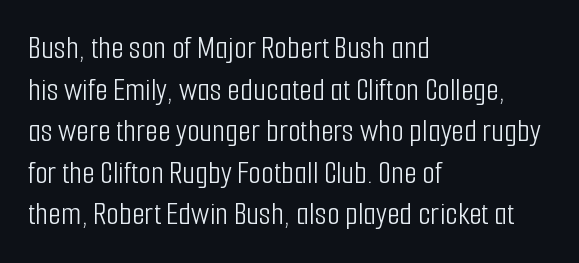
{"serif": "no", "italic": "no", "bold": "no", "weight": "light", "width": "condensed", "stroke_contrast": "low", "x_height": "medium", "monospaced": "no", "underline": "no", "align": "left", "line_spacing": "normal", "line_spacing_ratio": 1.26, "letter_spacing": "normal", "letter_spacing_em": 0.0, "glyph_px": 33}
